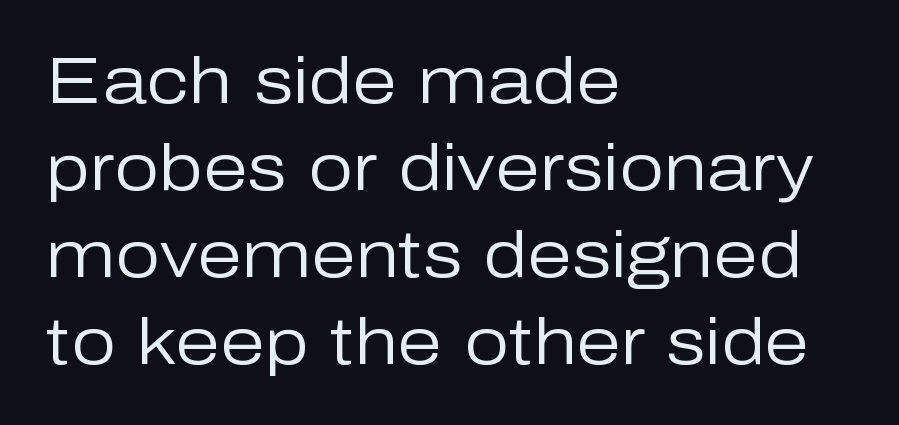
The image shows 64 px regular-weight sans-serif type, upright; set left-aligned, normal line spacing (1.36x), normal letter spacing, not underlined; low stroke contrast and a medium x-height.
